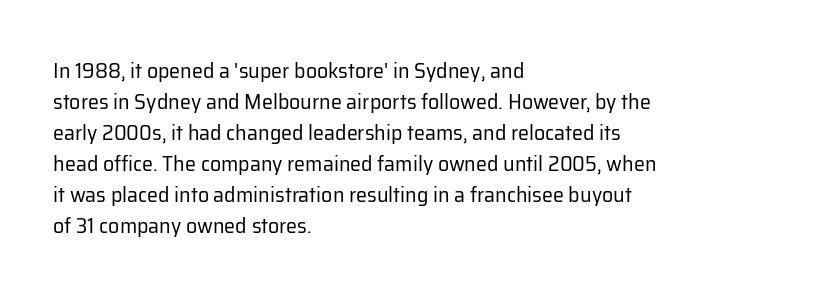
Q: Is the text bold? A: No.
Q: Is the text italic (slanted)? A: No, it is upright.
Q: Is the text underlined? A: No.
Q: How is the paragraph aligned? A: Left-aligned.
Q: Is the spacing between letters normal or unusually wide? A: Normal.
Q: Is the spacing between lines tight, normal or loose? A: Normal.
